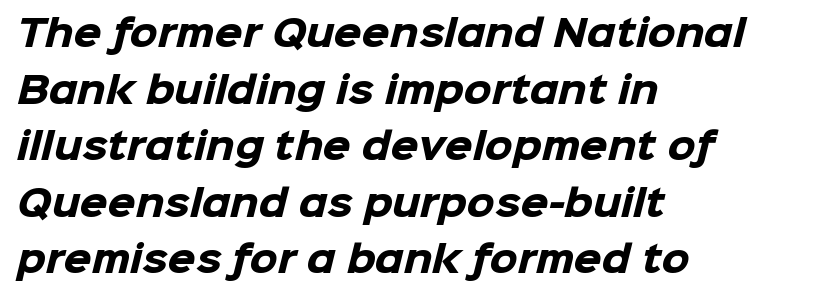
Q: Is the text bold? A: Yes.
Q: Is the typeface a serif or a sans-serif typeface? A: Sans-serif.
Q: Is the text underlined? A: No.
Q: How is the paragraph aligned? A: Left-aligned.
Q: Is the spacing between letters normal or unusually wide? A: Normal.
Q: Is the spacing between lines tight, normal or loose? A: Normal.
Q: Width (condensed, normal, or wide)? A: Normal.
Q: Stroke contrast? A: Low.
Q: x-height? A: Medium.
Q: Monospaced? A: No.
